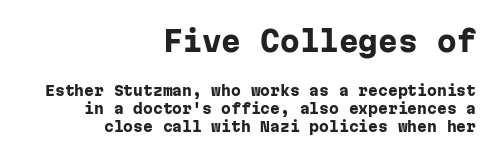
Underline: absent. A typesetter would call this leading conventional body-copy spacing. Note the uniform advance width — an 'i' takes as much space as an 'm'. The letterforms sit shoulder to shoulder at normal distance.
